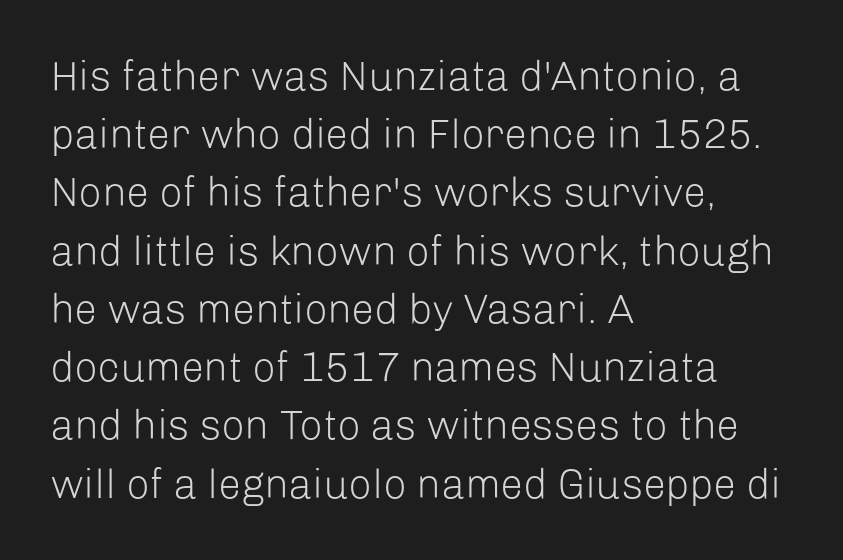
{"serif": "no", "italic": "no", "bold": "no", "weight": "light", "width": "normal", "stroke_contrast": "low", "x_height": "medium", "monospaced": "no", "underline": "no", "align": "left", "line_spacing": "normal", "line_spacing_ratio": 1.42, "letter_spacing": "normal", "letter_spacing_em": 0.0, "glyph_px": 41}
